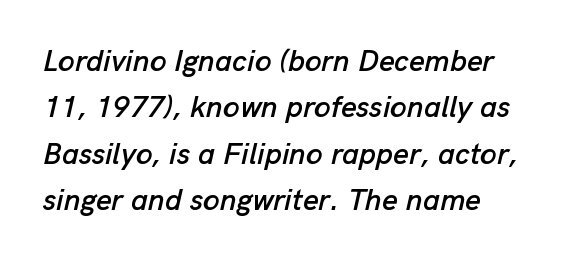
Q: Is the text italic (slanted)? A: Yes, it leans right by about 13 degrees.
Q: Is the text underlined? A: No.
Q: How is the paragraph aligned? A: Left-aligned.
Q: Is the spacing between letters normal or unusually wide? A: Normal.
Q: Is the spacing between lines tight, normal or loose? A: Normal.
Q: Width (condensed, normal, or wide)? A: Normal.
Q: Stroke contrast? A: Low.
Q: x-height? A: Medium.
Q: Monospaced? A: No.
